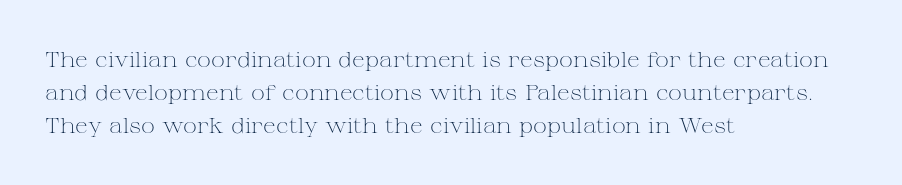
{"italic": "no", "bold": "no", "underline": "no", "align": "left", "line_spacing": "normal", "line_spacing_ratio": 1.56, "letter_spacing": "normal", "letter_spacing_em": 0.0, "glyph_px": 21}
